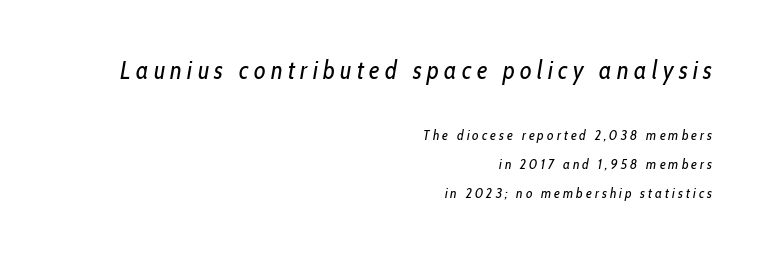
The image shows 25 px text type, italic (leaning right); set right-aligned, loose line spacing (2.07x), unusually wide letter spacing (+0.22 em), not underlined; the first (top) block is 1.79x larger.
